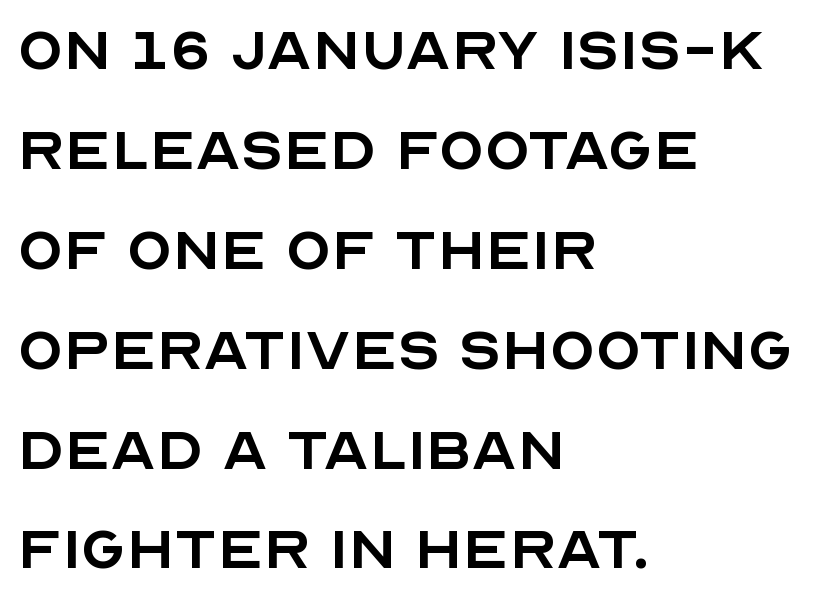
Q: Is the text bold? A: No.
Q: Is the text italic (slanted)? A: No, it is upright.
Q: Is the typeface a serif or a sans-serif typeface? A: Sans-serif.
Q: Is the text underlined? A: No.
Q: How is the paragraph aligned? A: Left-aligned.
Q: Is the spacing between letters normal or unusually wide? A: Normal.
Q: Is the spacing between lines tight, normal or loose? A: Normal.
Q: Width (condensed, normal, or wide)? A: Normal.
Q: x-height? A: Large.
Q: Monospaced? A: No.
